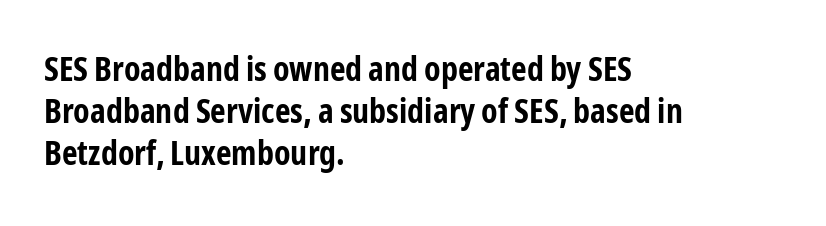
{"serif": "no", "italic": "no", "bold": "yes", "weight": "bold", "width": "condensed", "stroke_contrast": "low", "x_height": "medium", "monospaced": "no", "underline": "no", "align": "left", "line_spacing_ratio": 1.24, "letter_spacing": "normal", "letter_spacing_em": 0.0, "glyph_px": 34}
